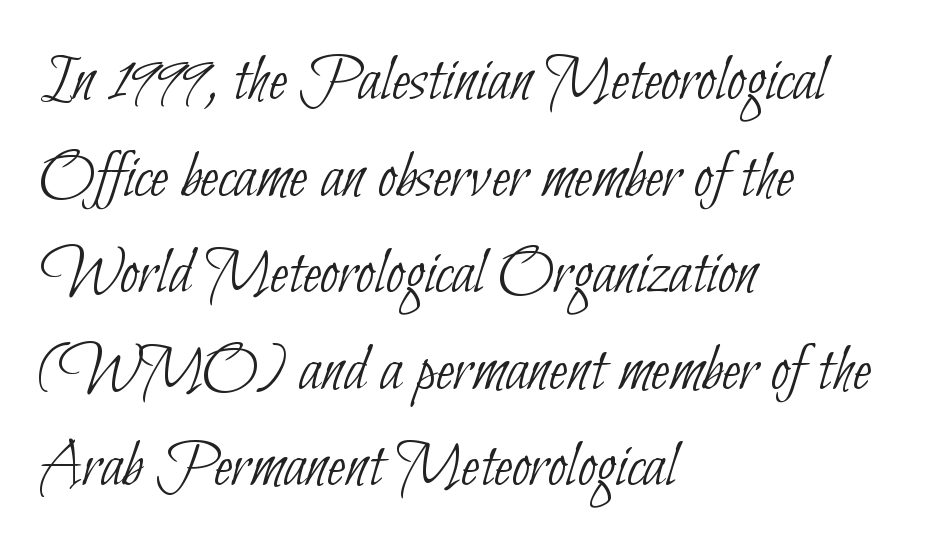
The image shows 68 px thin, condensed sans-serif type; set left-aligned, normal line spacing (1.42x), normal letter spacing, not underlined; low stroke contrast and a small x-height.
